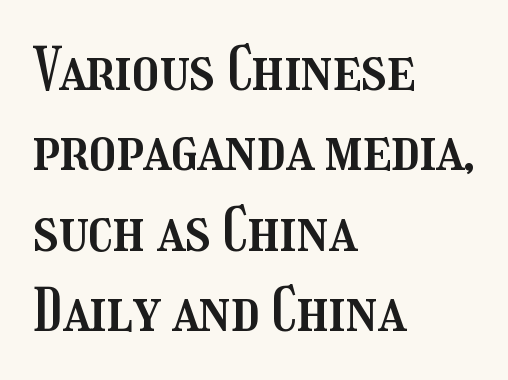
{"italic": "no", "width": "condensed", "stroke_contrast": "medium", "x_height": "medium", "monospaced": "no", "underline": "no", "align": "left", "line_spacing": "normal", "line_spacing_ratio": 1.34, "letter_spacing": "normal", "letter_spacing_em": 0.0, "glyph_px": 60}
